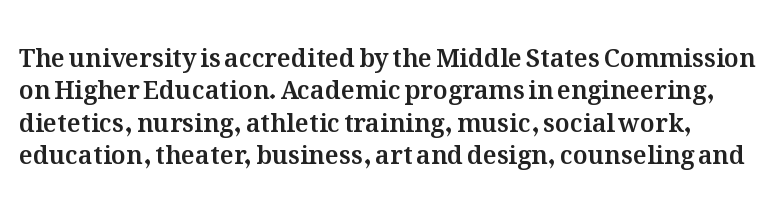
Unmarked baselines from the first word to the last. Quick note: not italic, upright. Each new line begins a customary step beneath the previous one. The rendering keeps characters at their native spacing.
